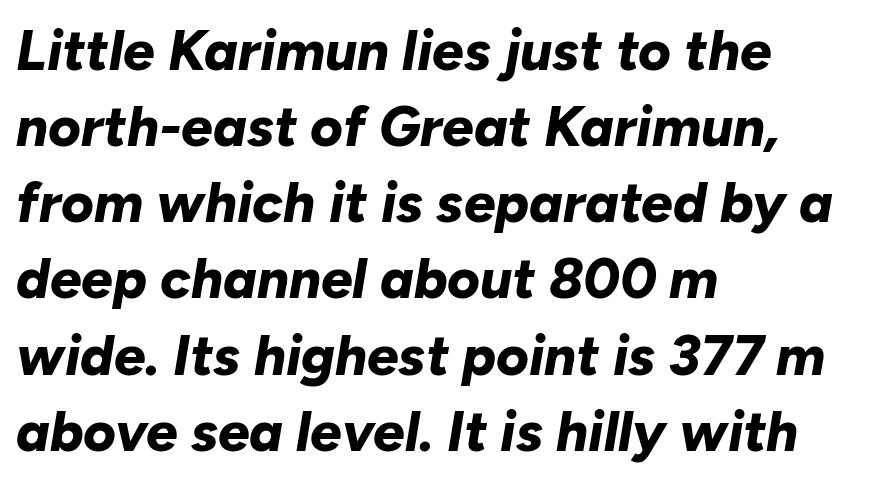
Q: Is the text bold? A: Yes.
Q: Is the text italic (slanted)? A: Yes, it leans right by about 10 degrees.
Q: Is the text underlined? A: No.
Q: How is the paragraph aligned? A: Left-aligned.
Q: Is the spacing between letters normal or unusually wide? A: Normal.
Q: Is the spacing between lines tight, normal or loose? A: Normal.
Q: Width (condensed, normal, or wide)? A: Normal.
Q: Stroke contrast? A: Low.
Q: x-height? A: Medium.
Q: Monospaced? A: No.
